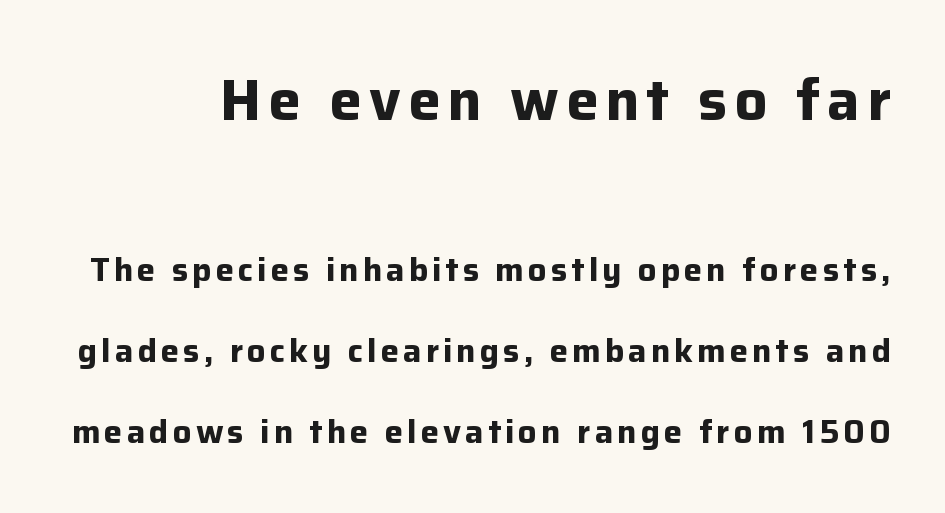
{"serif": "no", "italic": "no", "bold": "yes", "weight": "bold", "width": "normal", "stroke_contrast": "low", "x_height": "medium", "monospaced": "no", "underline": "no", "line_spacing": "loose", "line_spacing_ratio": 2.46, "larger_block": "first", "size_ratio": 1.76, "glyph_px": 58}
